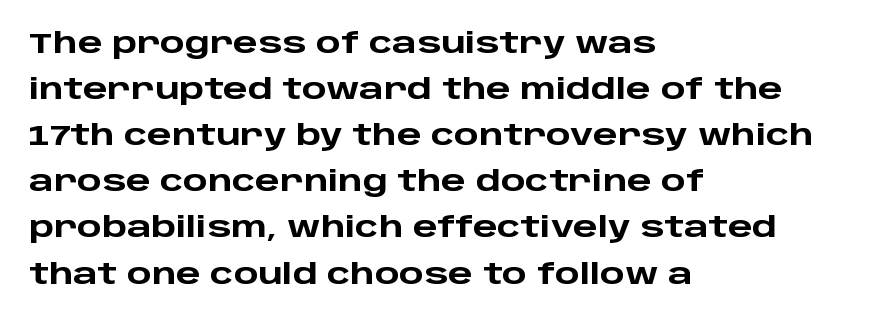
A classic flush-left, rag-right setting is used for this passage. A typesetter would label this face a sans. A normal amount of white space separates one row of letters from the next. A full-strength bold gives these letters their thick strokes. Compared with typical body copy, the letter spacing here is the same. Upright lettering throughout.
